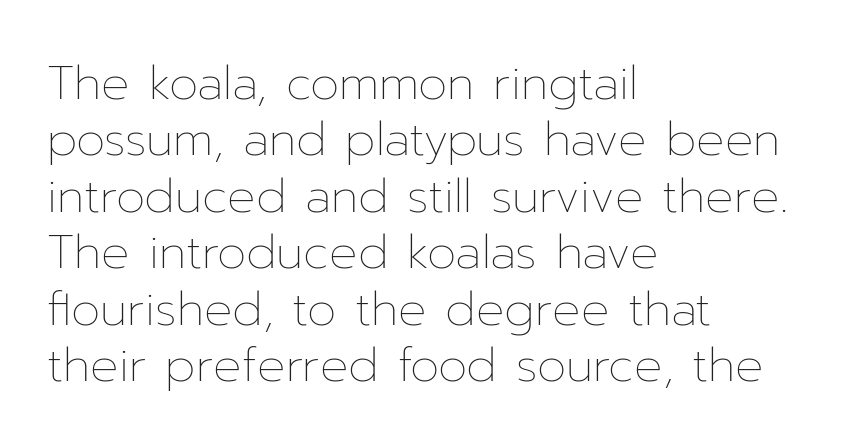
{"italic": "no", "bold": "no", "weight": "thin", "width": "normal", "stroke_contrast": "low", "x_height": "medium", "monospaced": "no", "underline": "no", "align": "left", "line_spacing_ratio": 1.2, "letter_spacing": "normal", "letter_spacing_em": 0.0, "glyph_px": 47}
